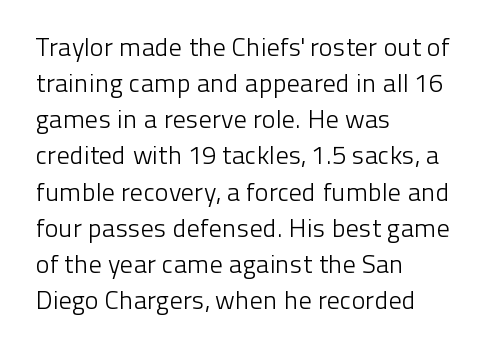
Q: Is the text bold? A: No.
Q: Is the text italic (slanted)? A: No, it is upright.
Q: Is the text underlined? A: No.
Q: How is the paragraph aligned? A: Left-aligned.
Q: Is the spacing between letters normal or unusually wide? A: Normal.
Q: Is the spacing between lines tight, normal or loose? A: Normal.
